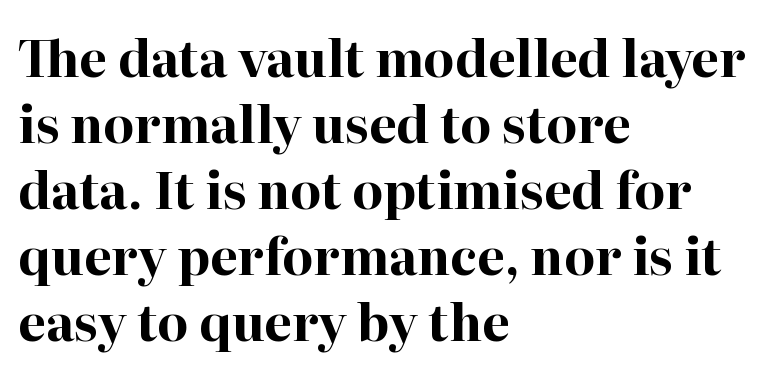
{"serif": "yes", "italic": "no", "bold": "yes", "weight": "bold", "width": "normal", "stroke_contrast": "high", "x_height": "medium", "monospaced": "no", "underline": "no", "align": "left", "line_spacing": "normal", "line_spacing_ratio": 1.32, "letter_spacing": "normal", "letter_spacing_em": 0.0, "glyph_px": 50}
